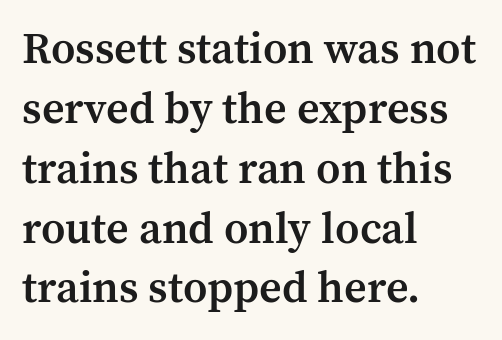
Q: Is the text bold? A: Semi-bold.
Q: Is the text italic (slanted)? A: No, it is upright.
Q: Is the typeface a serif or a sans-serif typeface? A: Serif.
Q: Is the text underlined? A: No.
Q: How is the paragraph aligned? A: Left-aligned.
Q: Is the spacing between letters normal or unusually wide? A: Normal.
Q: Is the spacing between lines tight, normal or loose? A: Normal.
Q: Width (condensed, normal, or wide)? A: Normal.
Q: Stroke contrast? A: Medium.
Q: x-height? A: Medium.
Q: Monospaced? A: No.
